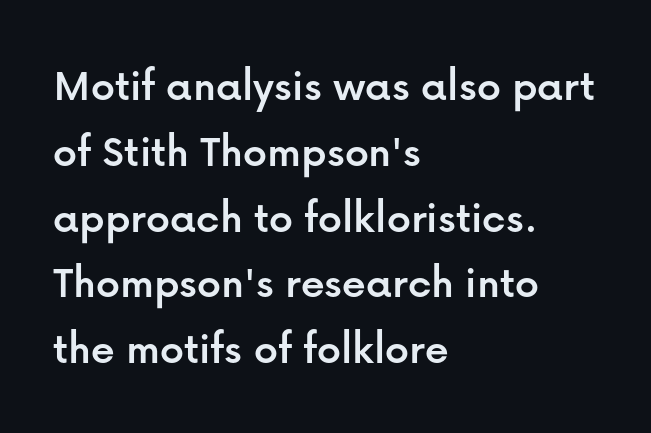
{"serif": "no", "italic": "no", "width": "normal", "stroke_contrast": "low", "x_height": "medium", "monospaced": "no", "underline": "no", "align": "left", "line_spacing": "normal", "line_spacing_ratio": 1.4, "letter_spacing": "normal", "letter_spacing_em": 0.0, "glyph_px": 47}
